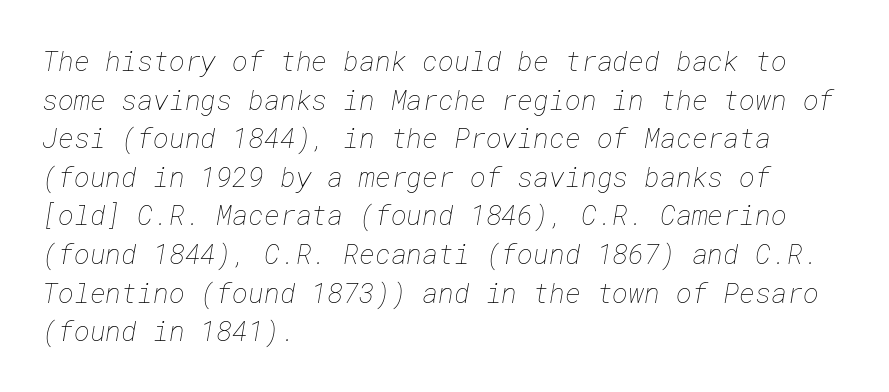
Weight: not bold — regular or lighter. Clear beneath every line of the passage. Casual observation: everything's shoved over to the left. What stands out about the letter spacing? Nothing — it is the standard amount. The leading is moderate, giving the passage an even texture.
